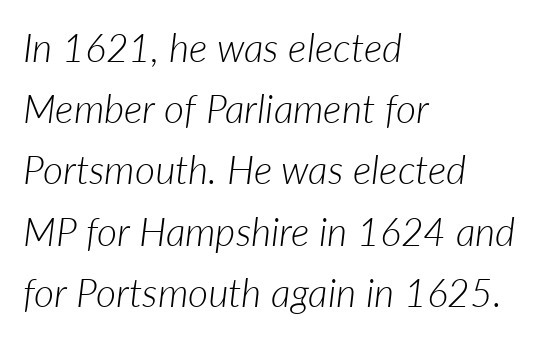
Does the leading feel generous? No, just average. You can tell it's italic because the verticals aren't actually vertical. Note the varied advance widths — an 'i' is clearly narrower than an 'm'. A student would call this left alignment; a typographer would say flush left, rag right. Tracking value appears to be zero — textbook default spacing.
